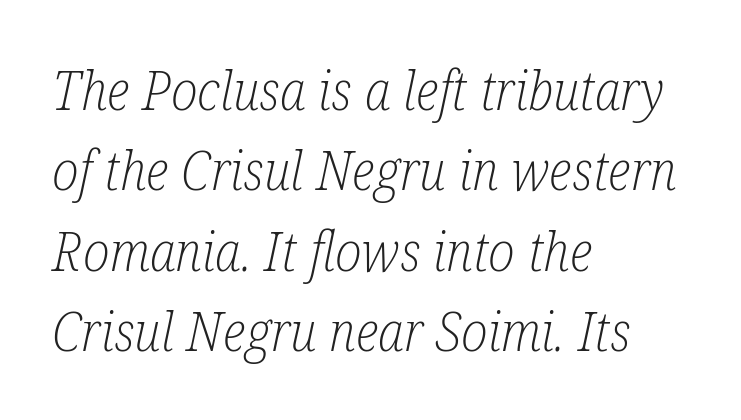
{"serif": "yes", "italic": "yes", "lean": "right", "slant_degrees": 12, "bold": "no", "weight": "light", "width": "condensed", "stroke_contrast": "low", "x_height": "medium", "monospaced": "no", "underline": "no", "align": "left", "line_spacing": "normal", "line_spacing_ratio": 1.49, "letter_spacing": "normal", "letter_spacing_em": 0.0, "glyph_px": 54}
